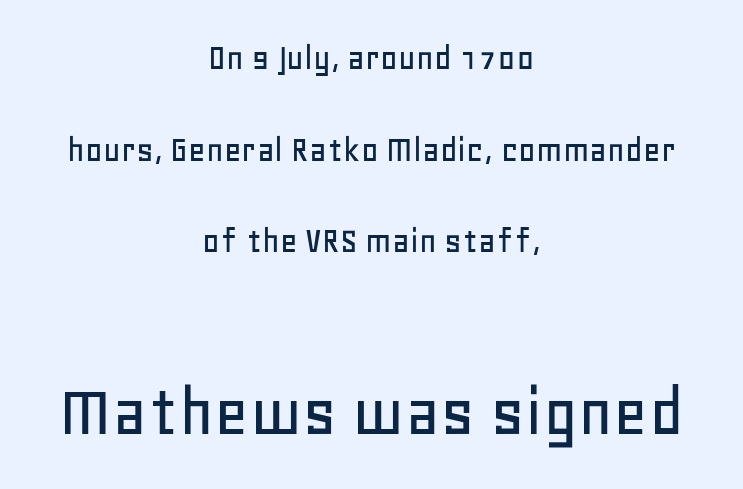
{"serif": "no", "italic": "no", "width": "normal", "stroke_contrast": "low", "x_height": "large", "monospaced": "no", "underline": "no", "align": "center", "line_spacing": "loose", "line_spacing_ratio": 2.41, "letter_spacing": "normal", "letter_spacing_em": 0.0, "larger_block": "second", "size_ratio": 1.97, "glyph_px": 75}
